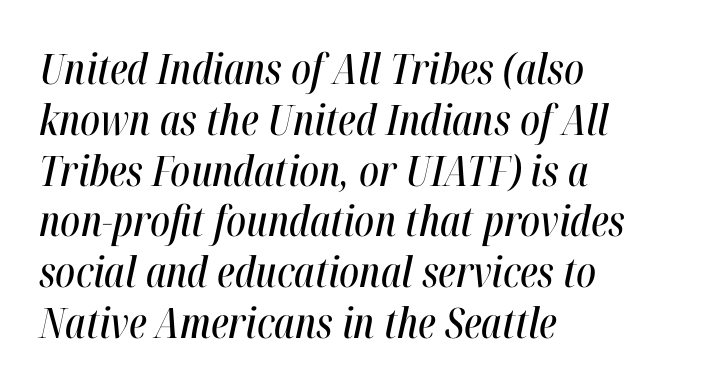
The image shows 42 px condensed type, italic (leaning right); set left-aligned, line spacing 1.21x, normal letter spacing, not underlined; high stroke contrast and a medium x-height.
